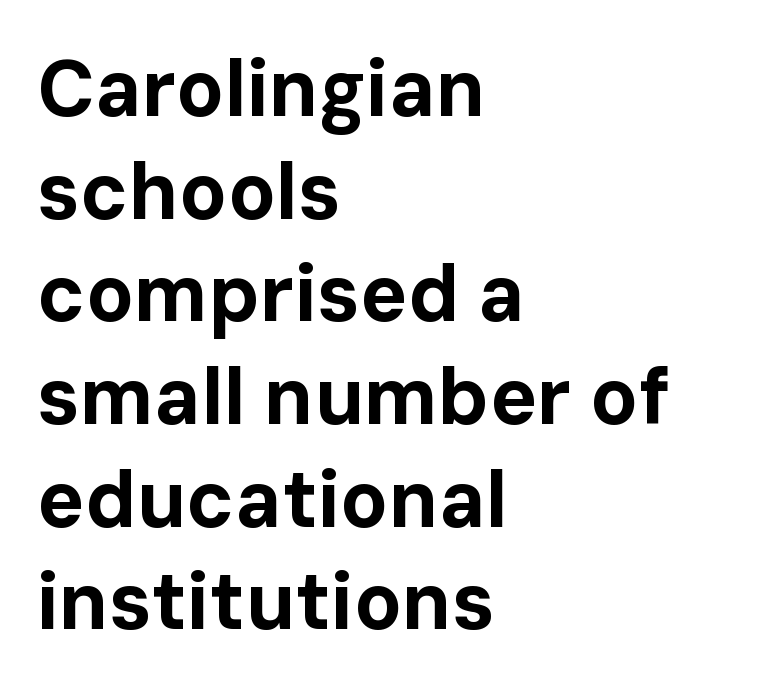
{"serif": "no", "italic": "no", "bold": "yes", "weight": "bold", "width": "normal", "stroke_contrast": "low", "x_height": "medium", "monospaced": "no", "underline": "no", "align": "left", "line_spacing": "normal", "line_spacing_ratio": 1.3, "letter_spacing": "normal", "letter_spacing_em": 0.0, "glyph_px": 79}
